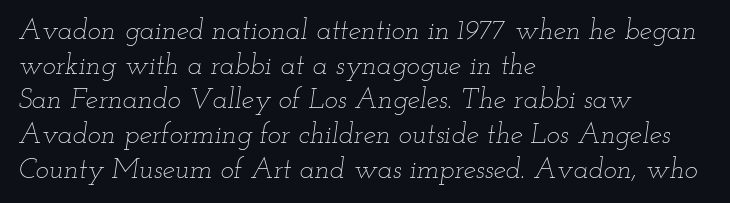
The image shows 28 px thin, wide type, italic (leaning right); set left-aligned, line spacing 1.24x, normal letter spacing, not underlined; low stroke contrast and a small x-height.
